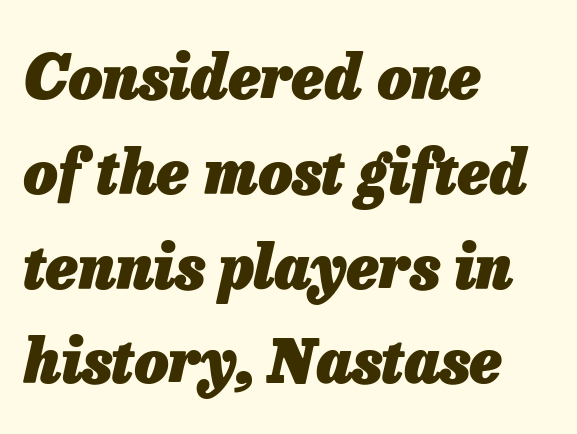
The image shows 60 px heavy type, italic (leaning right); set left-aligned, normal line spacing (1.58x), normal letter spacing, not underlined; low stroke contrast and a medium x-height.
